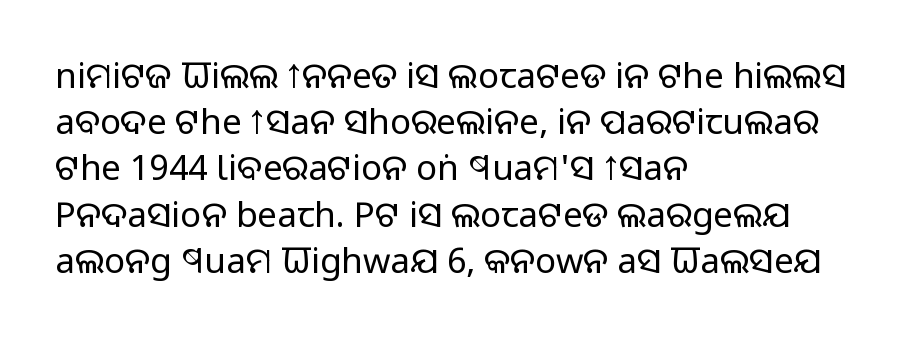
Observe the ordinary spacing: letters are neighbours, not strangers. The weight would be labelled regular, book, light, or lighter still. Stroke terminals: plain, sans-serif. Line beginnings align vertically; line endings do not. The baseline area is clear.
